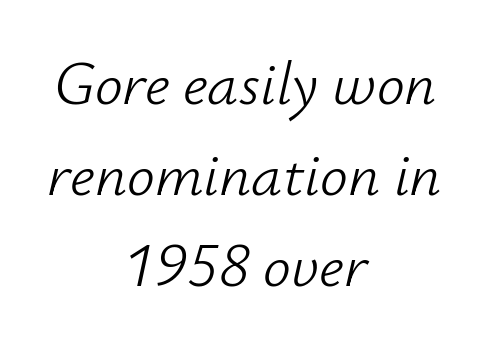
The image shows 62 px light type, italic (leaning right); set centered, normal line spacing (1.47x), normal letter spacing, not underlined; low stroke contrast and a small x-height.
